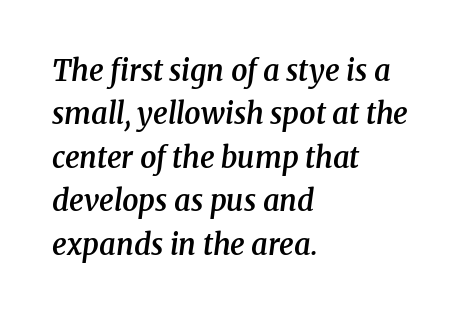
Q: Is the text bold? A: Semi-bold.
Q: Is the text italic (slanted)? A: Yes, it leans right by about 8 degrees.
Q: Is the typeface a serif or a sans-serif typeface? A: Serif.
Q: Is the text underlined? A: No.
Q: How is the paragraph aligned? A: Left-aligned.
Q: Is the spacing between letters normal or unusually wide? A: Normal.
Q: Is the spacing between lines tight, normal or loose? A: Normal.
Q: Width (condensed, normal, or wide)? A: Normal.
Q: Stroke contrast? A: Medium.
Q: x-height? A: Medium.
Q: Monospaced? A: No.
